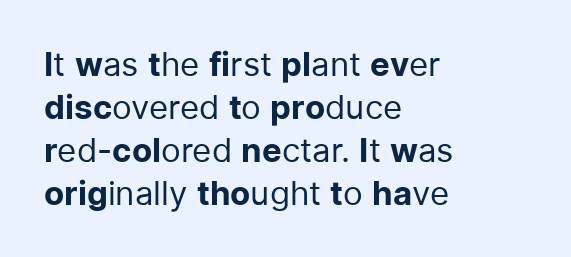
{"serif": "no", "italic": "no", "bold": "no", "weight": "regular", "width": "normal", "stroke_contrast": "low", "x_height": "medium", "monospaced": "no", "underline": "no", "align": "left", "line_spacing": "normal", "line_spacing_ratio": 1.3, "letter_spacing": "normal", "letter_spacing_em": 0.0, "glyph_px": 33}
